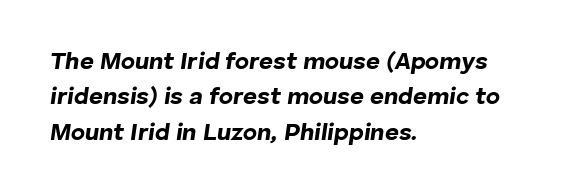
{"italic": "yes", "lean": "right", "slant_degrees": 8, "bold": "yes", "underline": "no", "align": "left", "line_spacing": "normal", "line_spacing_ratio": 1.47, "letter_spacing": "normal", "letter_spacing_em": 0.0, "glyph_px": 24}
